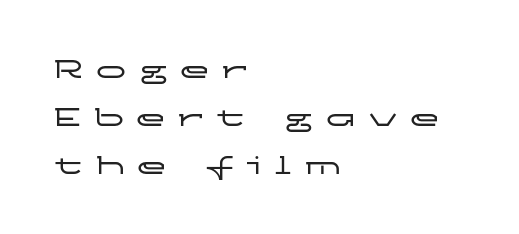
Q: Is the text italic (slanted)? A: No, it is upright.
Q: Is the typeface a serif or a sans-serif typeface? A: Sans-serif.
Q: Is the text underlined? A: No.
Q: How is the paragraph aligned? A: Left-aligned.
Q: Is the spacing between letters normal or unusually wide? A: Unusually wide.
Q: Is the spacing between lines tight, normal or loose? A: Normal.
Q: Width (condensed, normal, or wide)? A: Wide.
Q: Stroke contrast? A: Low.
Q: x-height? A: Medium.
Q: Monospaced? A: No.
